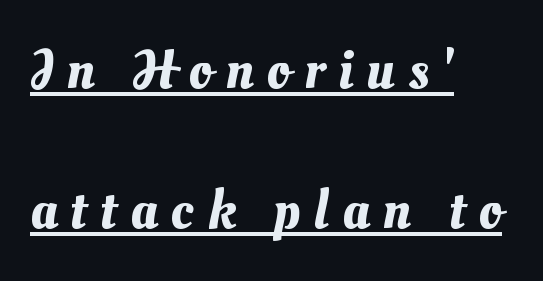
{"width": "normal", "stroke_contrast": "medium", "x_height": "small", "monospaced": "no", "underline": "yes", "align": "left", "line_spacing": "loose", "line_spacing_ratio": 2.46, "letter_spacing": "wide", "letter_spacing_em": 0.23, "glyph_px": 57}
